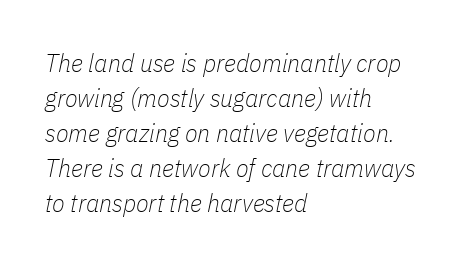
{"italic": "yes", "lean": "right", "slant_degrees": 11, "bold": "no", "underline": "no", "align": "left", "line_spacing": "normal", "line_spacing_ratio": 1.35, "letter_spacing": "normal", "letter_spacing_em": 0.0, "glyph_px": 26}
